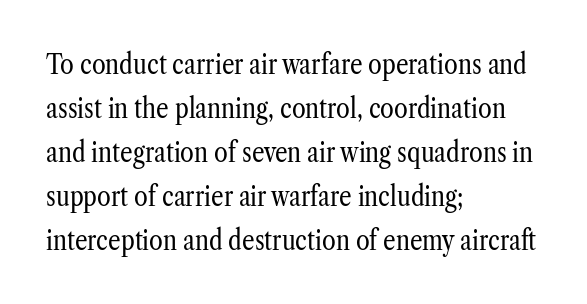
The image shows 28 px regular-weight, condensed serif type, upright; set left-aligned, normal line spacing (1.57x), normal letter spacing, not underlined; low stroke contrast and a medium x-height.
